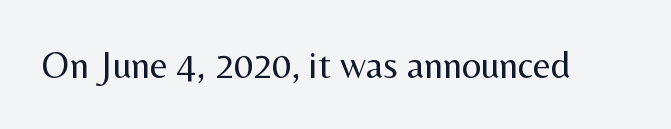
Check the space under the baseline: it is left empty. These lines are rendered in a variable-pitch font. Vertical strokes here are truly vertical. This rendering leaves character spacing at its baseline value.
